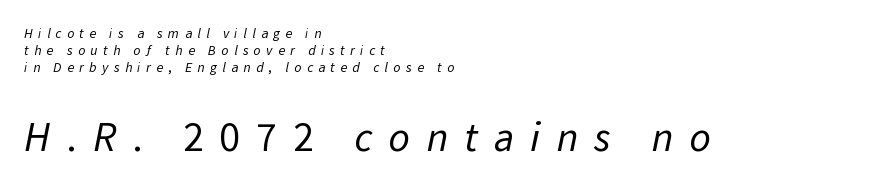
{"serif": "no", "bold": "no", "weight": "regular", "width": "normal", "stroke_contrast": "low", "x_height": "medium", "monospaced": "no", "underline": "no", "align": "left", "line_spacing_ratio": 1.22, "letter_spacing": "wide", "letter_spacing_em": 0.38, "larger_block": "second", "size_ratio": 3.0, "glyph_px": 42}
